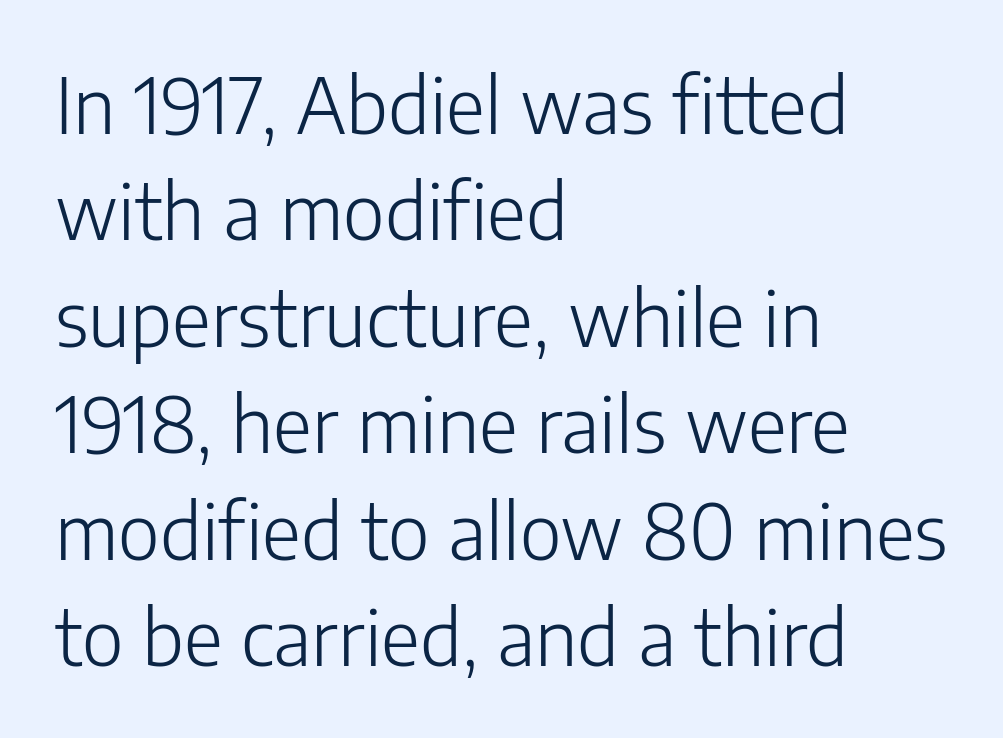
These lines were composed using upright roman letters. The typesetting does not lean heavy: it is not bold. Typographically, this falls in the sans-serif category. Compared with a centered layout, this one pins lines to the left instead. If you measured baseline to baseline, you'd find a middling distance.
